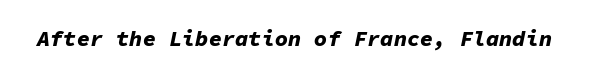
{"italic": "yes", "lean": "right", "slant_degrees": 11, "bold": "yes", "underline": "no", "letter_spacing": "normal", "letter_spacing_em": 0.0, "glyph_px": 22}
